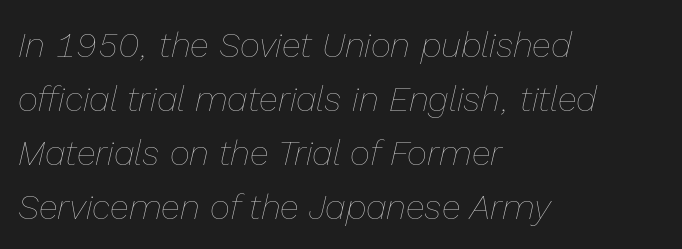
{"italic": "yes", "lean": "right", "slant_degrees": 13, "bold": "no", "weight": "thin", "width": "normal", "stroke_contrast": "low", "x_height": "medium", "monospaced": "no", "underline": "no", "align": "left", "line_spacing": "normal", "line_spacing_ratio": 1.54, "letter_spacing": "normal", "letter_spacing_em": 0.0, "glyph_px": 35}
